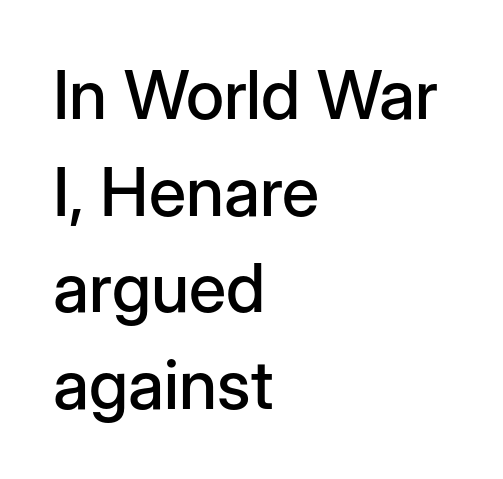
Q: Is the text italic (slanted)? A: No, it is upright.
Q: Is the typeface a serif or a sans-serif typeface? A: Sans-serif.
Q: Is the text underlined? A: No.
Q: How is the paragraph aligned? A: Left-aligned.
Q: Is the spacing between letters normal or unusually wide? A: Normal.
Q: Is the spacing between lines tight, normal or loose? A: Normal.
Q: Width (condensed, normal, or wide)? A: Normal.
Q: Stroke contrast? A: Low.
Q: x-height? A: Medium.
Q: Monospaced? A: No.
